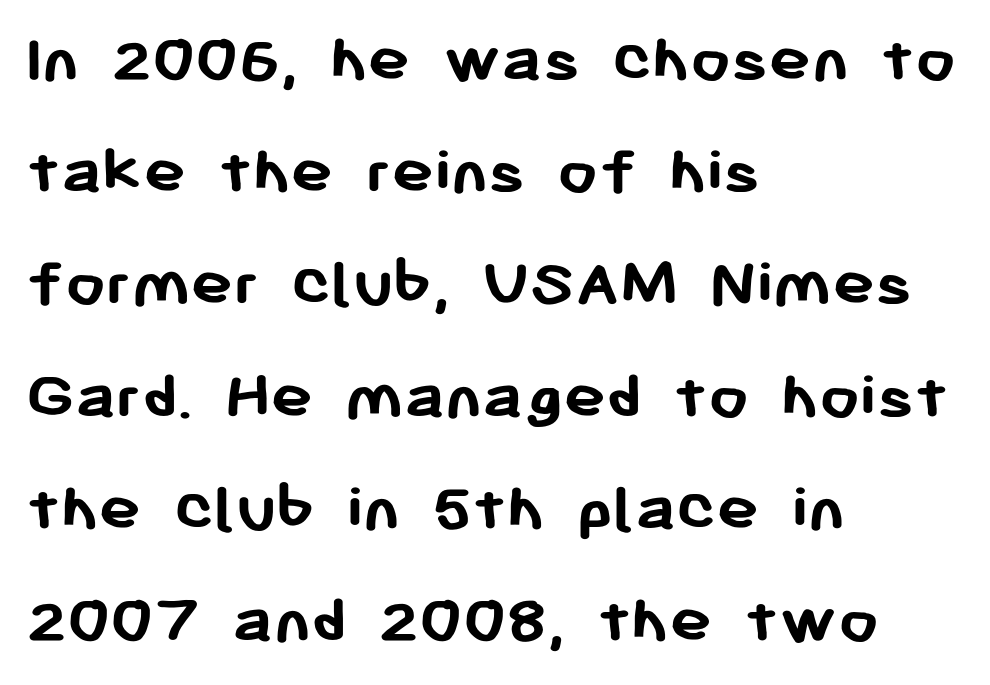
Q: Is the text bold? A: Yes.
Q: Is the text italic (slanted)? A: No, it is upright.
Q: Is the typeface a serif or a sans-serif typeface? A: Sans-serif.
Q: Is the text underlined? A: No.
Q: How is the paragraph aligned? A: Left-aligned.
Q: Is the spacing between letters normal or unusually wide? A: Normal.
Q: Is the spacing between lines tight, normal or loose? A: Normal.
Q: Width (condensed, normal, or wide)? A: Normal.
Q: Stroke contrast? A: Low.
Q: x-height? A: Medium.
Q: Monospaced? A: No.
